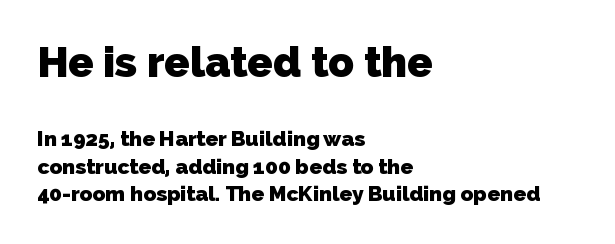
{"serif": "no", "bold": "yes", "weight": "heavy", "width": "normal", "stroke_contrast": "low", "x_height": "medium", "monospaced": "no", "underline": "no", "align": "left", "line_spacing": "normal", "line_spacing_ratio": 1.32, "letter_spacing": "normal", "letter_spacing_em": 0.0, "larger_block": "first", "size_ratio": 2.0, "glyph_px": 42}
